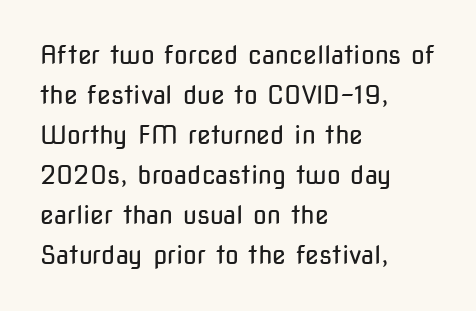
{"italic": "no", "bold": "no", "underline": "no", "align": "left", "line_spacing": "normal", "line_spacing_ratio": 1.6, "letter_spacing": "normal", "letter_spacing_em": 0.0, "glyph_px": 25}
